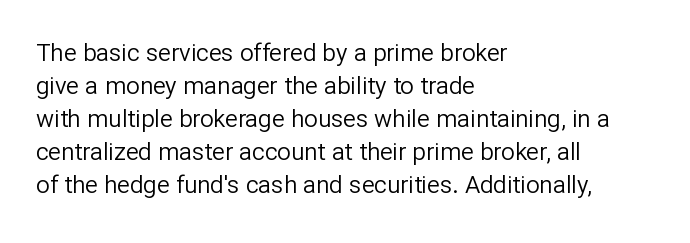
The image shows 24 px text type, upright; set left-aligned, normal line spacing (1.38x), normal letter spacing, not underlined.
